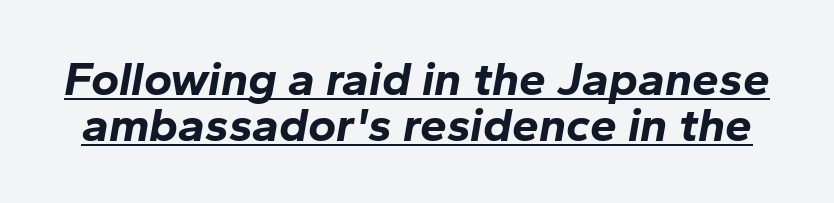
The image shows 48 px bold type, italic (leaning right); set tight line spacing (0.96x), normal letter spacing, underlined; low stroke contrast and a medium x-height.
